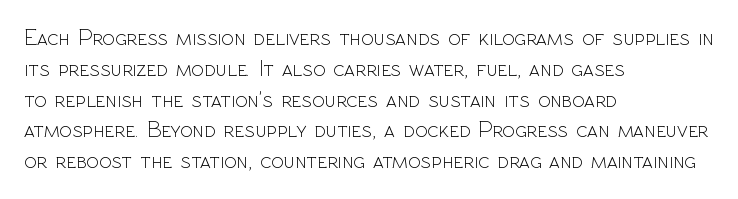
Q: Is the text bold? A: No.
Q: Is the text italic (slanted)? A: No, it is upright.
Q: Is the text underlined? A: No.
Q: How is the paragraph aligned? A: Left-aligned.
Q: Is the spacing between letters normal or unusually wide? A: Normal.
Q: Is the spacing between lines tight, normal or loose? A: Normal.
